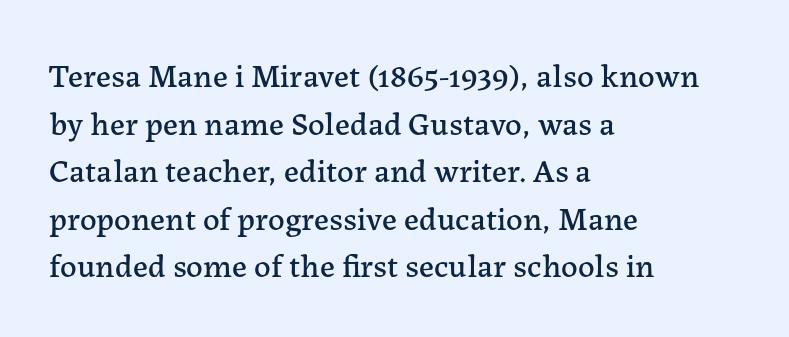
The image shows 33 px serif type, upright; set left-aligned, normal line spacing (1.44x), normal letter spacing, not underlined; low stroke contrast and a medium x-height.
